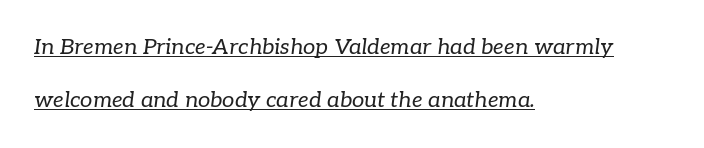
The lettering is marked with a stroke running underneath it. Which margin do the lines hug? The left one — the right edge is uneven. Yep, that's italic — everything's leaning. Default kerning and tracking; the words read as compact shapes. Reading down the column, the eye jumps a long way to each next line.
